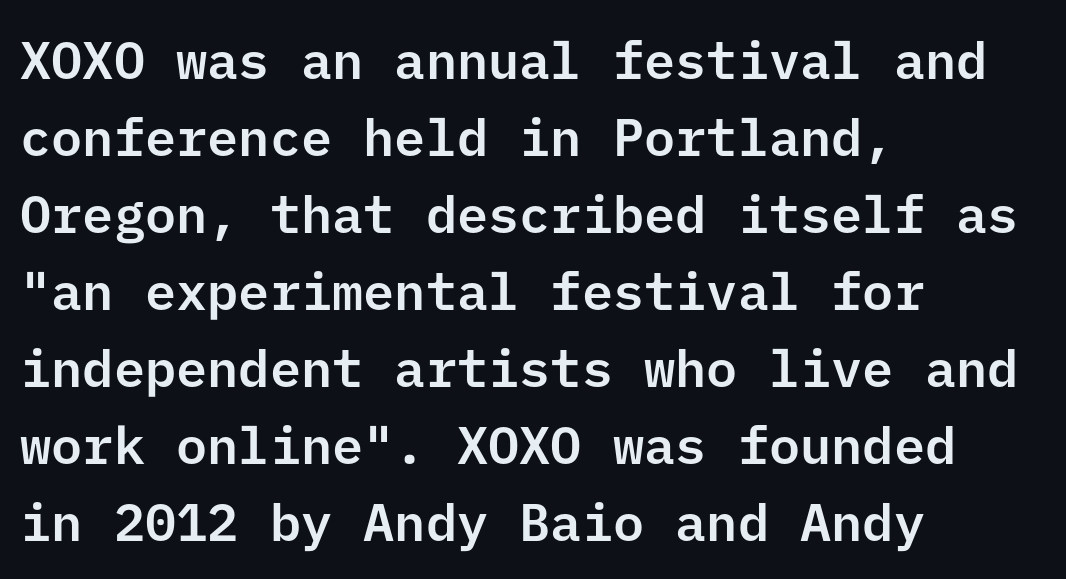
{"serif": "no", "italic": "no", "width": "normal", "stroke_contrast": "low", "x_height": "medium", "underline": "no", "align": "left", "line_spacing": "normal", "line_spacing_ratio": 1.48, "letter_spacing": "normal", "letter_spacing_em": 0.0, "glyph_px": 52}
